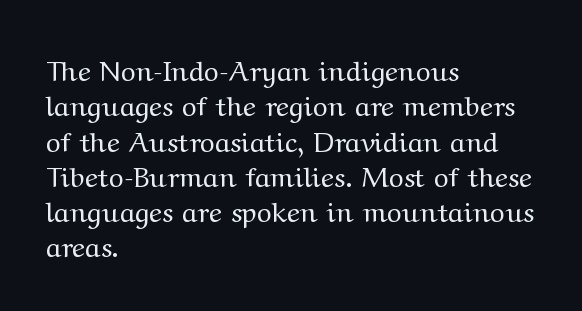
Q: Is the text bold? A: No.
Q: Is the text italic (slanted)? A: No, it is upright.
Q: Is the typeface a serif or a sans-serif typeface? A: Serif.
Q: Is the text underlined? A: No.
Q: How is the paragraph aligned? A: Left-aligned.
Q: Is the spacing between letters normal or unusually wide? A: Normal.
Q: Is the spacing between lines tight, normal or loose? A: Normal.
Q: Width (condensed, normal, or wide)? A: Wide.
Q: Stroke contrast? A: Medium.
Q: x-height? A: Medium.
Q: Monospaced? A: No.
